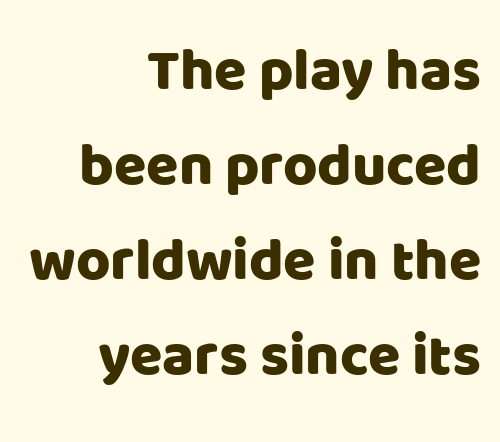
{"serif": "no", "italic": "no", "width": "normal", "stroke_contrast": "low", "x_height": "large", "monospaced": "no", "underline": "no", "align": "right", "line_spacing": "normal", "line_spacing_ratio": 1.61, "letter_spacing": "normal", "letter_spacing_em": 0.0, "glyph_px": 59}
